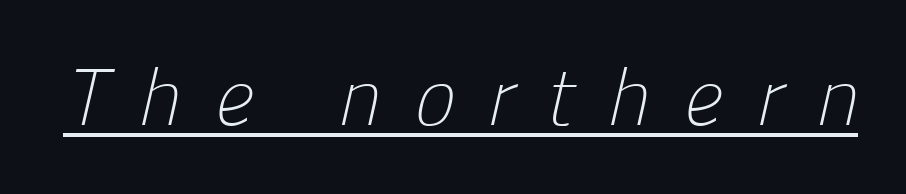
Q: Is the text bold? A: No.
Q: Is the typeface a serif or a sans-serif typeface? A: Sans-serif.
Q: Is the text underlined? A: Yes.
Q: Is the spacing between letters normal or unusually wide? A: Unusually wide.
Q: Width (condensed, normal, or wide)? A: Normal.
Q: Stroke contrast? A: Low.
Q: x-height? A: Medium.
Q: Monospaced? A: No.
